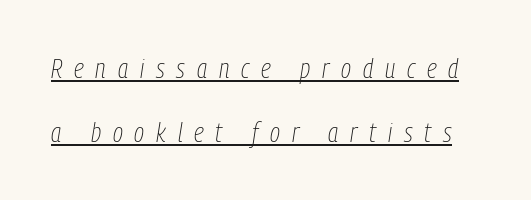
Q: Is the text bold? A: No.
Q: Is the text italic (slanted)? A: Yes, it leans right by about 9 degrees.
Q: Is the text underlined? A: Yes.
Q: Is the spacing between letters normal or unusually wide? A: Unusually wide.
Q: Is the spacing between lines tight, normal or loose? A: Loose.
